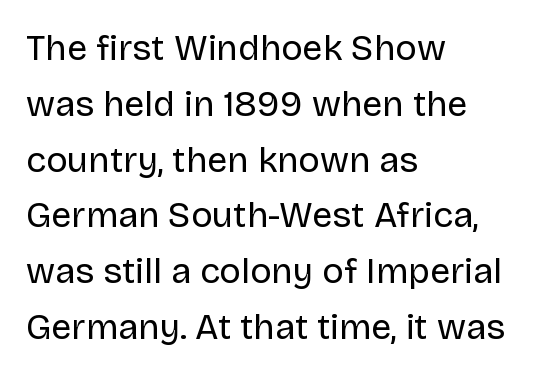
The image shows 36 px regular-weight sans-serif type, upright; set left-aligned, normal line spacing (1.55x), normal letter spacing, not underlined; low stroke contrast and a large x-height.
